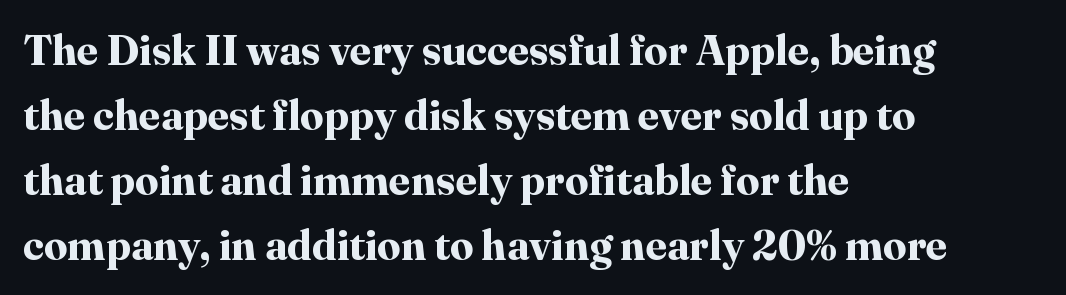
{"serif": "yes", "italic": "no", "bold": "yes", "weight": "bold", "width": "normal", "stroke_contrast": "high", "x_height": "medium", "monospaced": "no", "underline": "no", "align": "left", "line_spacing": "normal", "line_spacing_ratio": 1.55, "letter_spacing": "normal", "letter_spacing_em": 0.0, "glyph_px": 42}
